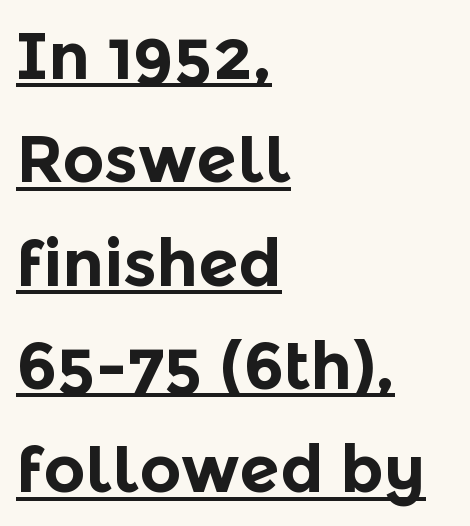
The image shows 65 px bold sans-serif type, upright; set left-aligned, normal line spacing (1.59x), normal letter spacing, underlined; a medium x-height.
